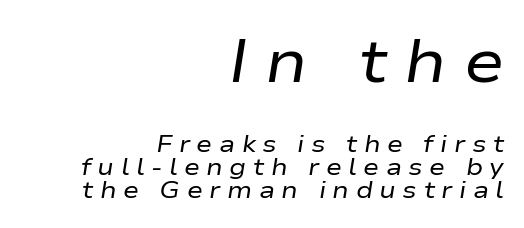
Would a proofreader flag this as italicized? Yes. Quick note: interline space is minimal. Do the characters align in a grid? No, the font is proportional. The compositor pushed each line to the right boundary. Bigger letters appear in the top chunk; the bottom chunk is reduced. Stems and bowls with no extra thickness — not bold.
